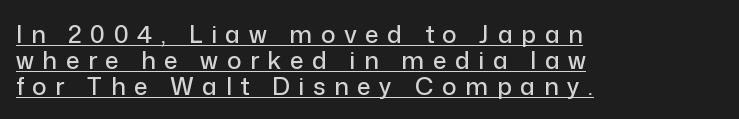
Q: Is the text italic (slanted)? A: No, it is upright.
Q: Is the text underlined? A: Yes.
Q: How is the paragraph aligned? A: Left-aligned.
Q: Is the spacing between letters normal or unusually wide? A: Unusually wide.
Q: Is the spacing between lines tight, normal or loose? A: Tight.
